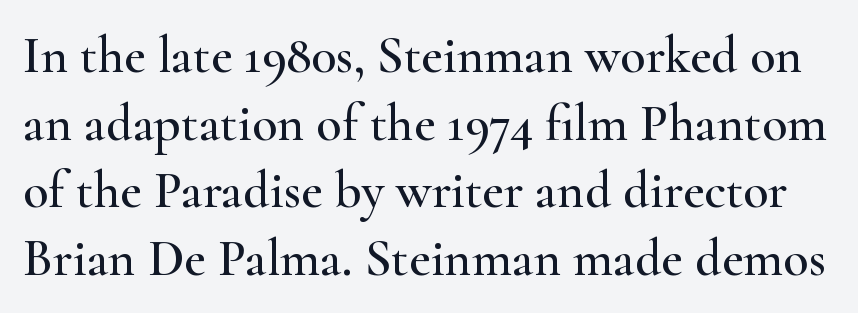
Q: Is the text italic (slanted)? A: No, it is upright.
Q: Is the typeface a serif or a sans-serif typeface? A: Serif.
Q: Is the text underlined? A: No.
Q: Is the spacing between letters normal or unusually wide? A: Normal.
Q: Is the spacing between lines tight, normal or loose? A: Normal.
Q: Width (condensed, normal, or wide)? A: Wide.
Q: Stroke contrast? A: High.
Q: x-height? A: Small.
Q: Monospaced? A: No.
